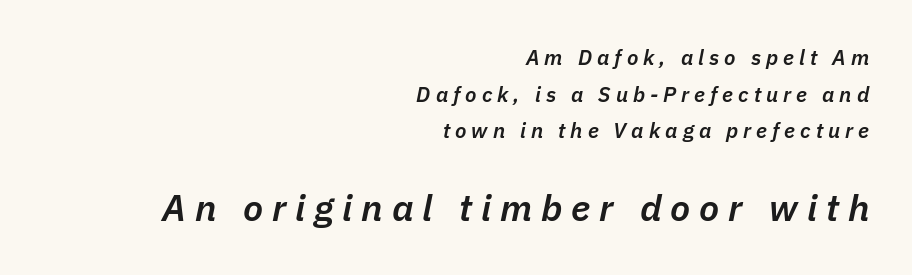
{"italic": "yes", "lean": "right", "slant_degrees": 11, "bold": "semi", "weight": "semibold", "width": "normal", "stroke_contrast": "low", "x_height": "medium", "monospaced": "no", "underline": "no", "align": "right", "line_spacing_ratio": 1.75, "letter_spacing": "wide", "letter_spacing_em": 0.24, "larger_block": "second", "size_ratio": 1.76, "glyph_px": 37}
